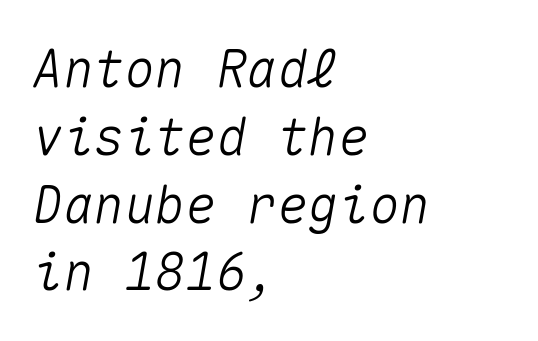
The type is set solid horizontally, with unmodified tracking. A normal amount of white space separates one row of letters from the next. Decoration check: the copy has no underline. Style check: oblique. Is this a fixed-width face? Yes — each glyph sits in an identical cell.
